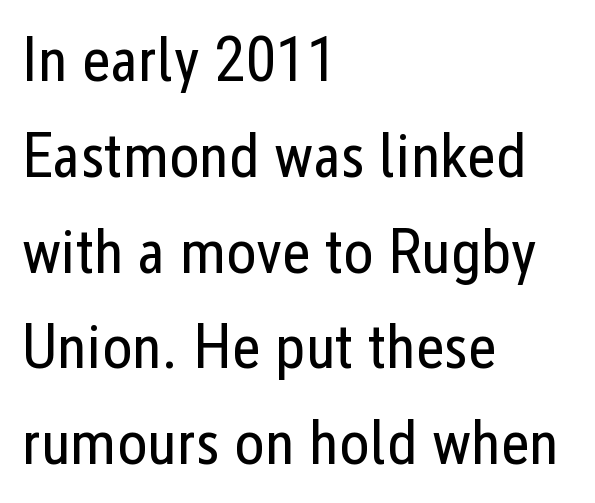
{"serif": "no", "italic": "no", "bold": "no", "weight": "regular", "width": "condensed", "stroke_contrast": "low", "x_height": "medium", "monospaced": "no", "underline": "no", "align": "left", "line_spacing": "normal", "line_spacing_ratio": 1.52, "letter_spacing": "normal", "letter_spacing_em": 0.0, "glyph_px": 63}
